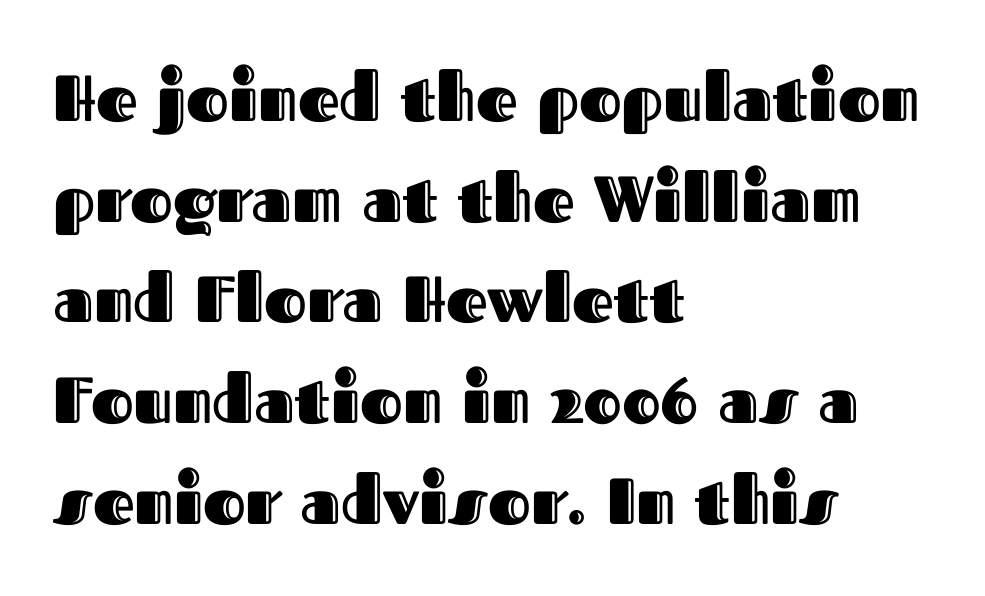
The image shows 65 px text type, upright; set left-aligned, normal line spacing (1.55x), normal letter spacing, not underlined; a medium x-height.
